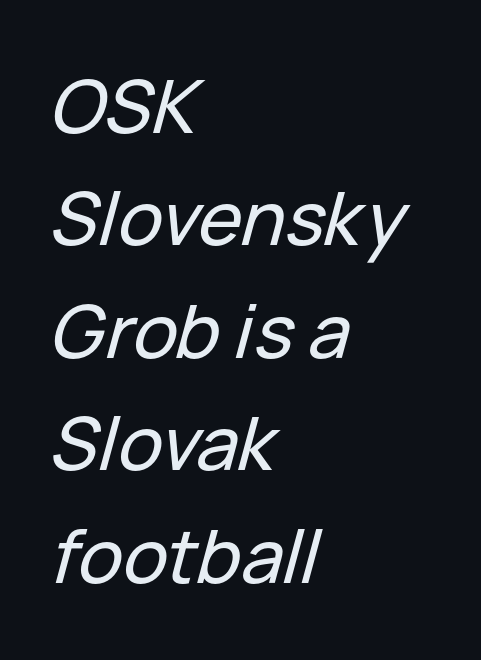
This sample is left-justified, so line endings fall wherever the words run out. These lines keep a tight, regular rhythm from letter to letter. Would a proofreader flag this as italicized? Yes. The block of text has a typical density, with ordinary space between rows. The rendering uses natural spacing where letterforms have individual widths.
